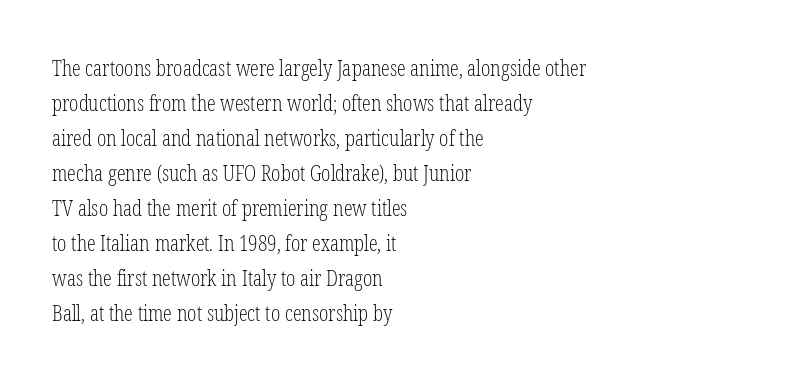
Every stem runs plumb, perpendicular to the baseline. Ink coverage per letter is moderate at most. Does extra space separate the letters? No, they use regular spacing. Line starts are locked; line ends wander. If you measured baseline to baseline, you'd find a middling distance.
